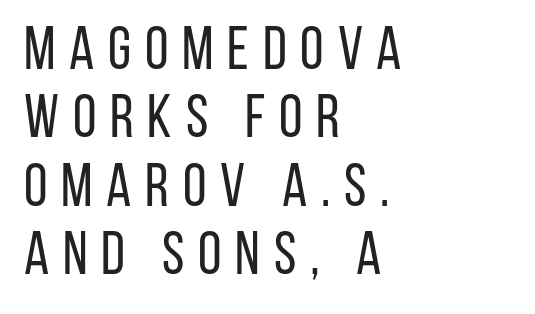
Left-aligned paragraph, ragged on the right. The gaps between neighbouring characters are conspicuously large. The rendering shows plain stroke endings on the letterforms — a sans-serif design. Think of a printed novel: that variable character pitch is what you see here. A light-to-regular cut is what we see here. The vertical gap from one line to the next is small.
